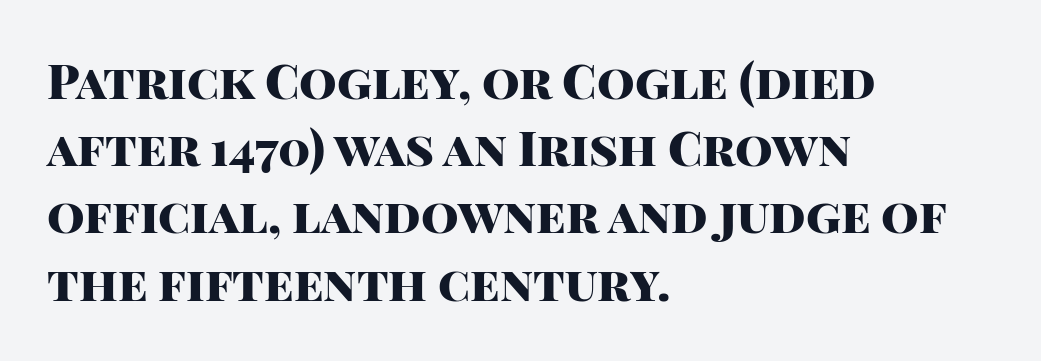
{"serif": "no", "italic": "no", "bold": "yes", "weight": "heavy", "width": "normal", "stroke_contrast": "high", "x_height": "large", "monospaced": "no", "underline": "no", "align": "left", "line_spacing": "normal", "line_spacing_ratio": 1.4, "letter_spacing": "normal", "letter_spacing_em": 0.0, "glyph_px": 48}
